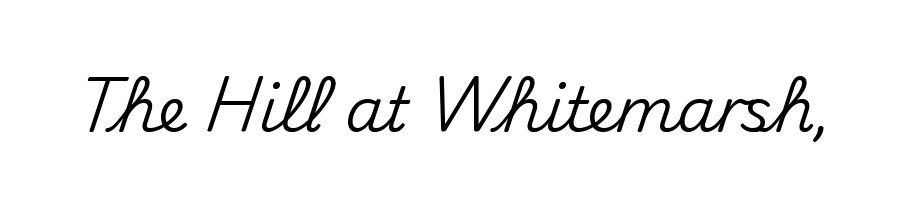
{"serif": "no", "width": "normal", "stroke_contrast": "medium", "x_height": "small", "monospaced": "no", "underline": "no", "letter_spacing": "normal", "letter_spacing_em": 0.0, "glyph_px": 62}
